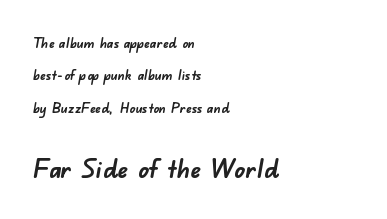
The typesetting leans heavy: a genuine bold. Tracking value appears to be zero — textbook default spacing. Leading is clearly above the norm, producing a sparse column. The lines in this sample share a left origin and differ only in where they stop.
